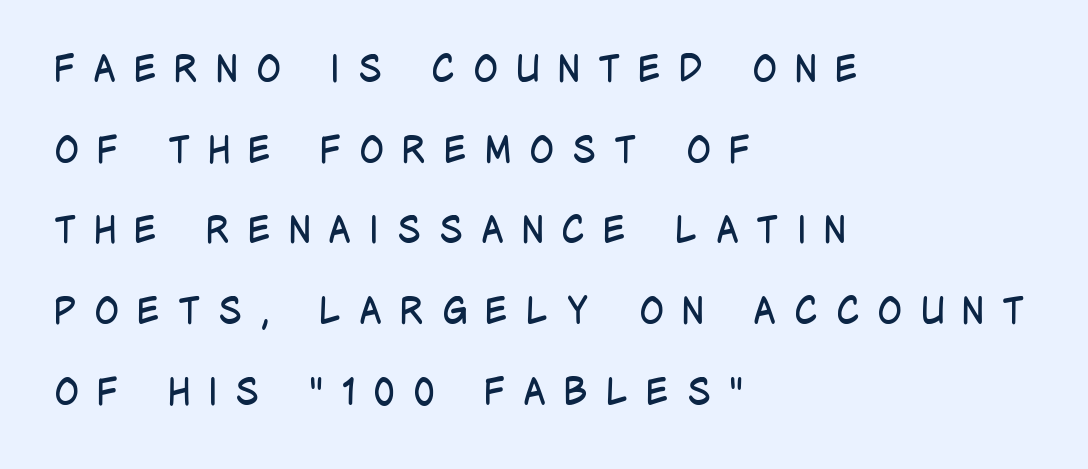
{"serif": "no", "italic": "no", "bold": "no", "weight": "regular", "width": "condensed", "stroke_contrast": "low", "x_height": "large", "monospaced": "no", "underline": "no", "align": "left", "line_spacing": "loose", "line_spacing_ratio": 2.18, "letter_spacing": "wide", "letter_spacing_em": 0.48, "glyph_px": 37}
